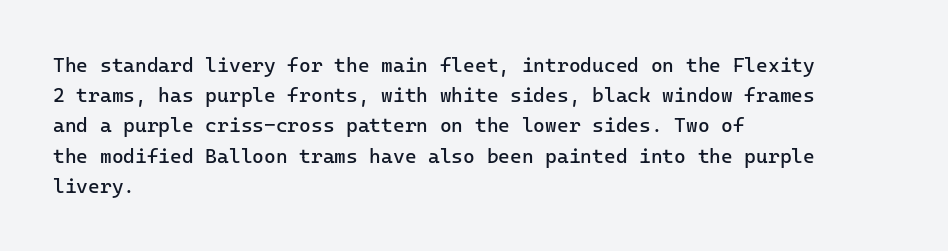
The image shows 20 px text type, upright; set left-aligned, normal line spacing (1.51x), normal letter spacing, not underlined.
